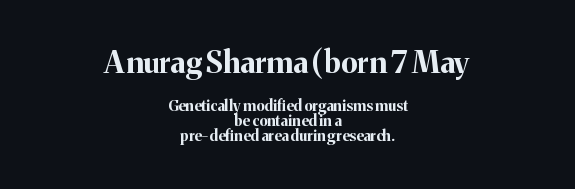
The image shows 30 px bold serif type, upright; set centered, tight line spacing (0.98x), normal letter spacing, not underlined; the first (top) block is 2.0x larger; medium stroke contrast and a medium x-height.
